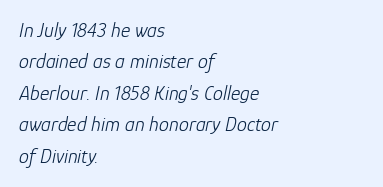
{"italic": "yes", "lean": "right", "slant_degrees": 12, "bold": "no", "underline": "no", "align": "left", "line_spacing": "normal", "line_spacing_ratio": 1.57, "letter_spacing": "normal", "letter_spacing_em": 0.0, "glyph_px": 20}
